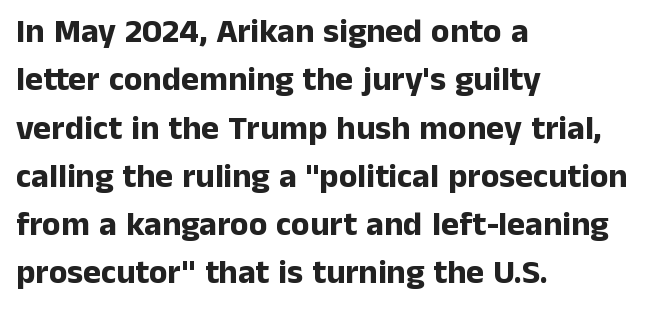
The image shows 34 px bold sans-serif type, upright; set left-aligned, normal line spacing (1.42x), normal letter spacing, not underlined; low stroke contrast and a medium x-height.
